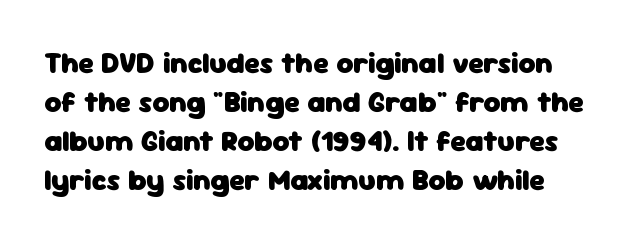
Nobody touched the tracking dial on this one. The space beneath each line is pristine and unruled. How heavy is the stroke? Heavy — this is a bold. Each new line begins a customary step beneath the previous one.
